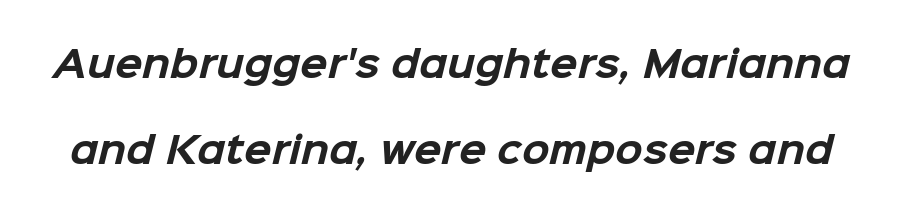
The type is set solid horizontally, with unmodified tracking. The letters are bold, with thick, heavy strokes. Horizontal bands of white between lines are thick stripes. Serifs: no, the terminals of the letterforms are clean. The string is rendered with underlining switched off.
